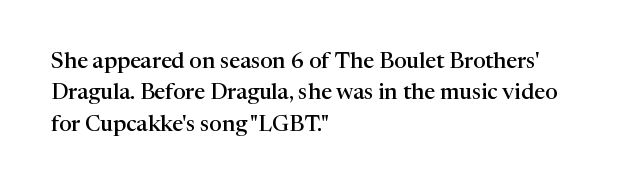
The image shows 22 px text type, upright; set left-aligned, normal line spacing (1.43x), normal letter spacing, not underlined.
